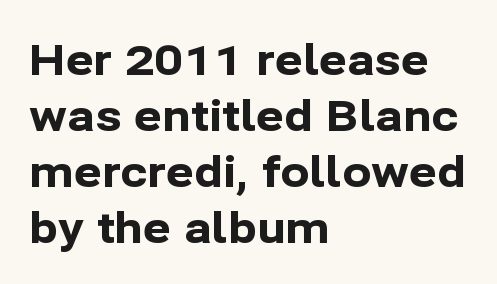
The image shows 43 px bold sans-serif type, upright; set left-aligned, normal line spacing (1.3x), normal letter spacing, not underlined; low stroke contrast and a medium x-height.
